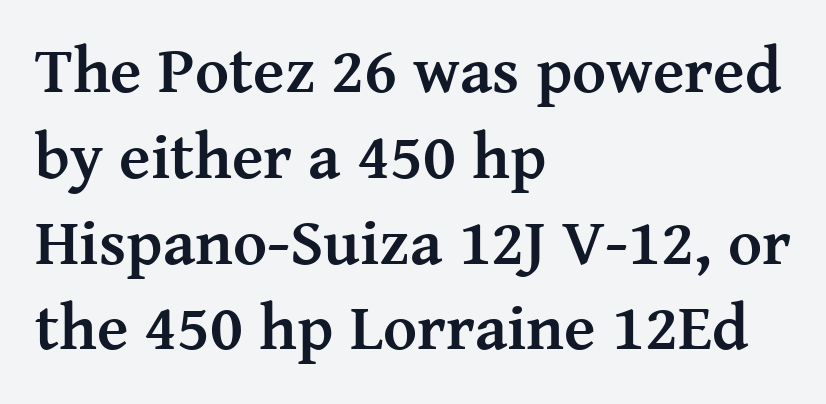
Q: Is the text bold? A: Yes.
Q: Is the text italic (slanted)? A: No, it is upright.
Q: Is the typeface a serif or a sans-serif typeface? A: Serif.
Q: Is the text underlined? A: No.
Q: How is the paragraph aligned? A: Left-aligned.
Q: Is the spacing between letters normal or unusually wide? A: Normal.
Q: Is the spacing between lines tight, normal or loose? A: Normal.
Q: Width (condensed, normal, or wide)? A: Normal.
Q: Stroke contrast? A: Medium.
Q: x-height? A: Medium.
Q: Monospaced? A: No.
